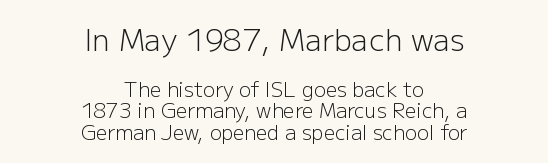
{"serif": "no", "italic": "no", "bold": "no", "weight": "light", "width": "normal", "stroke_contrast": "low", "x_height": "medium", "monospaced": "no", "underline": "no", "align": "center", "line_spacing": "tight", "line_spacing_ratio": 1.09, "letter_spacing": "normal", "letter_spacing_em": 0.0, "larger_block": "first", "size_ratio": 1.5, "glyph_px": 30}
